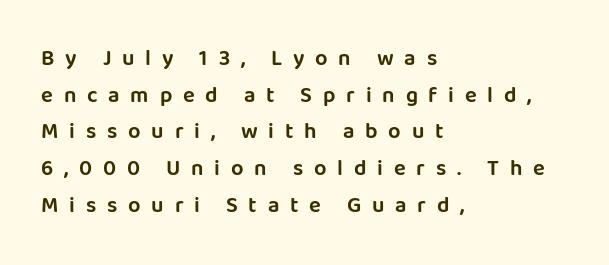
This sample uses expanded letter spacing, leaving extra air between glyphs. Vertical spacing — default. Anything drawn beneath the words? Only blank space. The specimen reads as upright at a glance. Notice how the passage keeps a crisp vertical edge on the left only.
